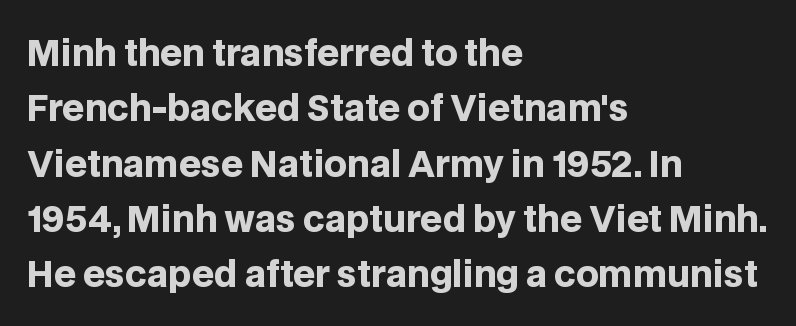
{"serif": "no", "italic": "no", "bold": "yes", "weight": "heavy", "width": "normal", "stroke_contrast": "low", "x_height": "large", "monospaced": "no", "underline": "no", "align": "left", "line_spacing": "normal", "line_spacing_ratio": 1.58, "letter_spacing": "normal", "letter_spacing_em": 0.0, "glyph_px": 35}
